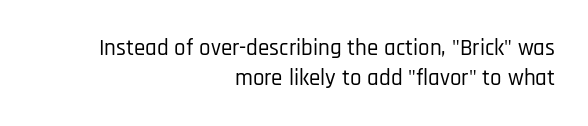
The image shows 23 px text type, upright; set right-aligned, normal line spacing (1.3x), normal letter spacing, not underlined.
